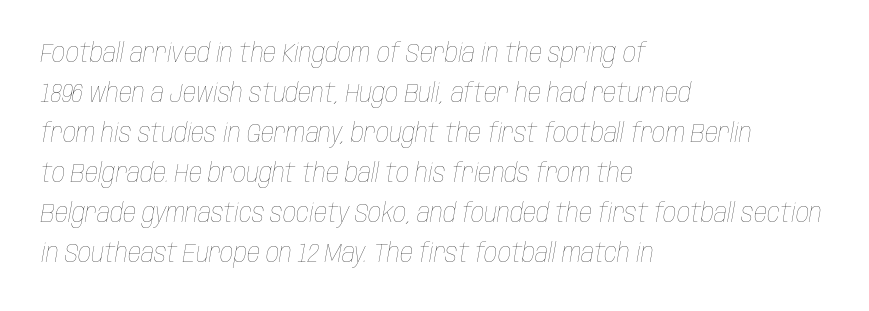
The image shows 26 px text type, italic (leaning right); set left-aligned, normal line spacing (1.54x), normal letter spacing, not underlined.
